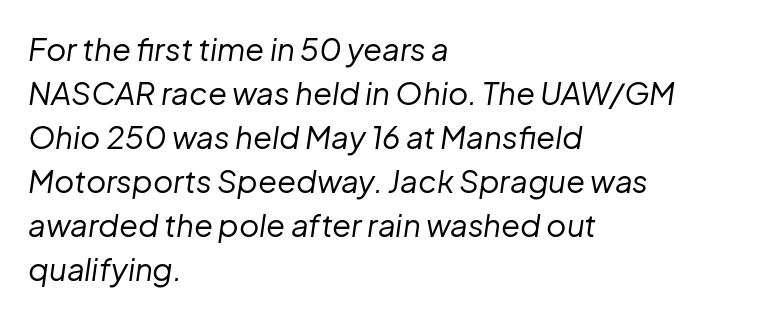
Q: Is the text bold? A: No.
Q: Is the text italic (slanted)? A: Yes, it leans right by about 8 degrees.
Q: Is the text underlined? A: No.
Q: How is the paragraph aligned? A: Left-aligned.
Q: Is the spacing between letters normal or unusually wide? A: Normal.
Q: Is the spacing between lines tight, normal or loose? A: Normal.
Q: Width (condensed, normal, or wide)? A: Normal.
Q: Stroke contrast? A: Low.
Q: x-height? A: Medium.
Q: Monospaced? A: No.
